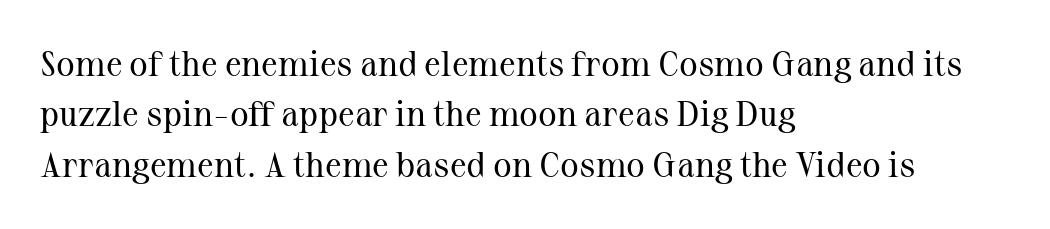
The image shows 35 px regular-weight serif type, upright; set left-aligned, normal line spacing (1.44x), normal letter spacing, not underlined; medium stroke contrast and a medium x-height.
